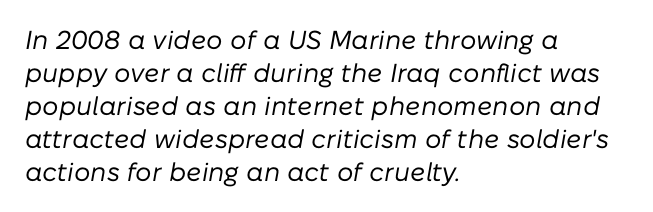
{"italic": "yes", "lean": "right", "slant_degrees": 10, "bold": "no", "underline": "no", "align": "left", "line_spacing": "normal", "line_spacing_ratio": 1.27, "letter_spacing": "normal", "letter_spacing_em": 0.0, "glyph_px": 26}
